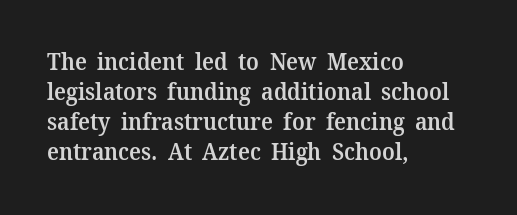
{"italic": "no", "bold": "semi", "underline": "no", "align": "left", "line_spacing": "normal", "line_spacing_ratio": 1.3, "letter_spacing": "normal", "letter_spacing_em": 0.0, "glyph_px": 23}
